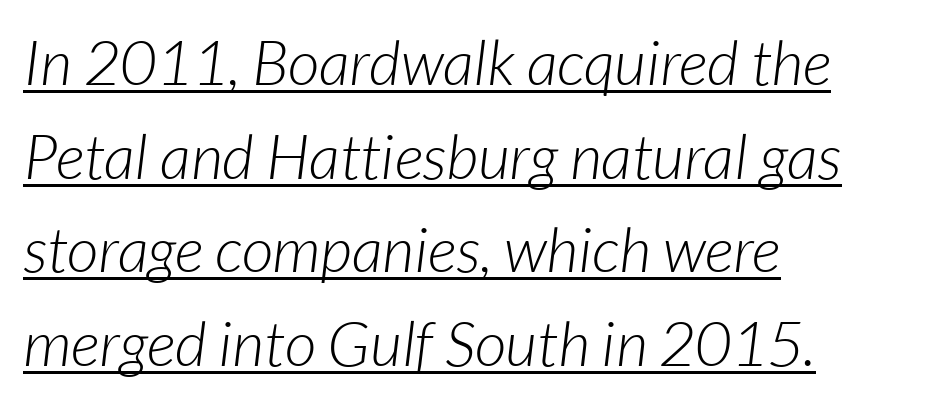
Q: Is the text bold? A: No.
Q: Is the text italic (slanted)? A: Yes, it leans right by about 7 degrees.
Q: Is the text underlined? A: Yes.
Q: How is the paragraph aligned? A: Left-aligned.
Q: Is the spacing between letters normal or unusually wide? A: Normal.
Q: Is the spacing between lines tight, normal or loose? A: Normal.
Q: Width (condensed, normal, or wide)? A: Normal.
Q: Stroke contrast? A: Low.
Q: x-height? A: Medium.
Q: Monospaced? A: No.
